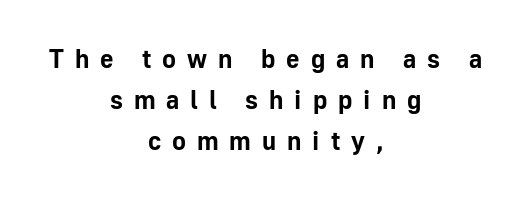
The image shows 26 px bold type, upright; set centered, normal line spacing (1.58x), unusually wide letter spacing (+0.42 em), not underlined.
